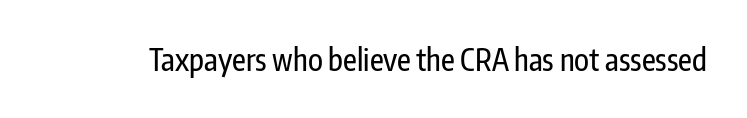
Is the letter spacing exaggerated? No — it looks like the ordinary default. Lines of text with bare space underneath. A typesetter would label this face a sans. Varying glyph widths throughout — classic text-font behaviour. Tall strokes in this sample are plumb rather than angled.
